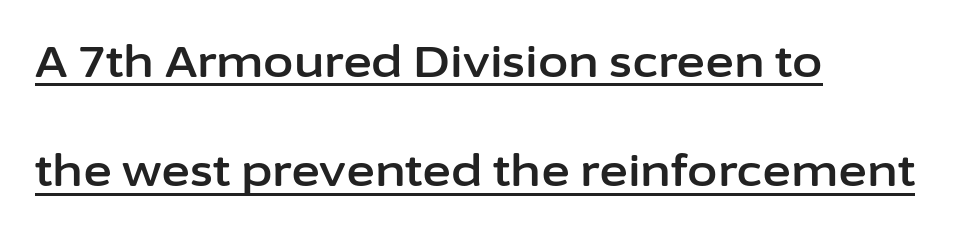
The image shows 44 px sans-serif type, upright; set left-aligned, loose line spacing (2.48x), normal letter spacing, underlined; low stroke contrast and a medium x-height.
